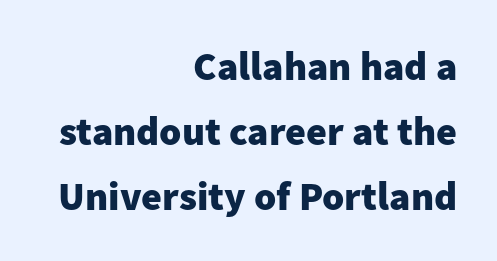
Q: Is the text bold? A: Yes.
Q: Is the text italic (slanted)? A: No, it is upright.
Q: Is the typeface a serif or a sans-serif typeface? A: Sans-serif.
Q: Is the text underlined? A: No.
Q: How is the paragraph aligned? A: Right-aligned.
Q: Is the spacing between letters normal or unusually wide? A: Normal.
Q: Is the spacing between lines tight, normal or loose? A: Normal.
Q: Width (condensed, normal, or wide)? A: Normal.
Q: Stroke contrast? A: Low.
Q: x-height? A: Medium.
Q: Monospaced? A: No.
